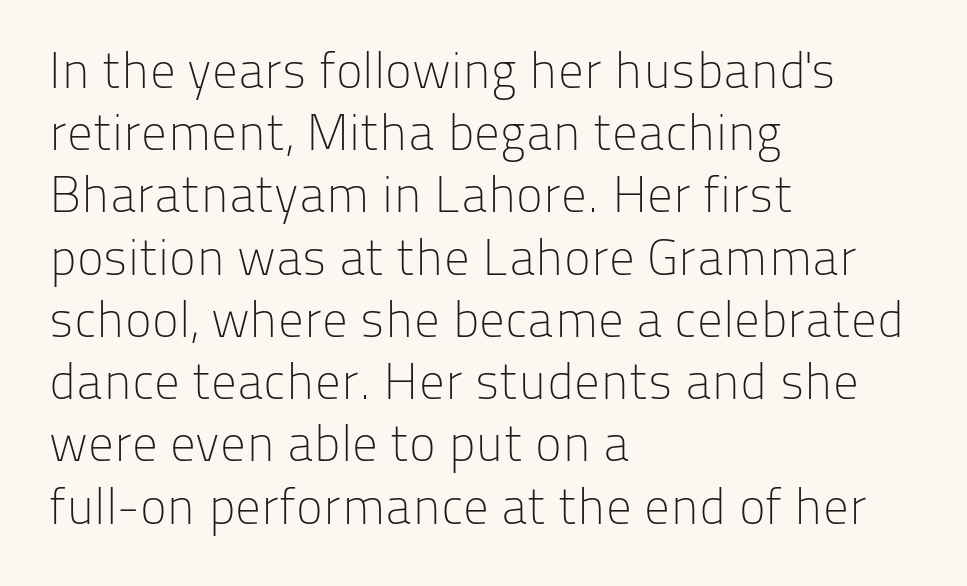
{"serif": "no", "italic": "no", "bold": "no", "weight": "light", "width": "normal", "stroke_contrast": "low", "x_height": "medium", "monospaced": "no", "underline": "no", "align": "left", "line_spacing_ratio": 1.22, "letter_spacing": "normal", "letter_spacing_em": 0.0, "glyph_px": 51}
